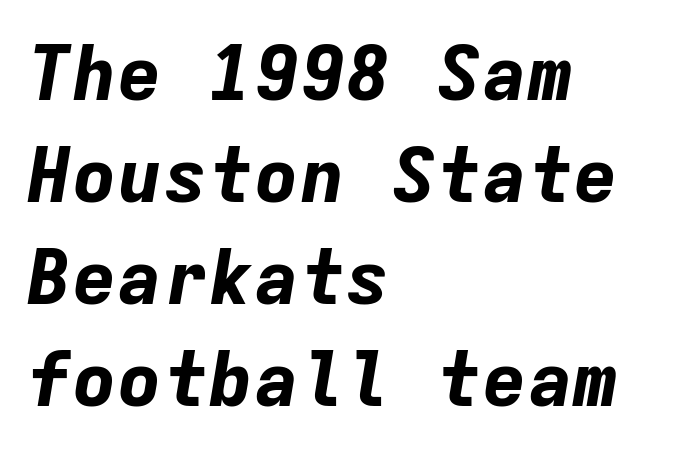
Q: Is the text bold? A: Yes.
Q: Is the text italic (slanted)? A: Yes, it leans right by about 9 degrees.
Q: Is the text underlined? A: No.
Q: How is the paragraph aligned? A: Left-aligned.
Q: Is the spacing between letters normal or unusually wide? A: Normal.
Q: Is the spacing between lines tight, normal or loose? A: Normal.
Q: Width (condensed, normal, or wide)? A: Normal.
Q: Stroke contrast? A: Low.
Q: x-height? A: Medium.
Q: Monospaced? A: Yes.
